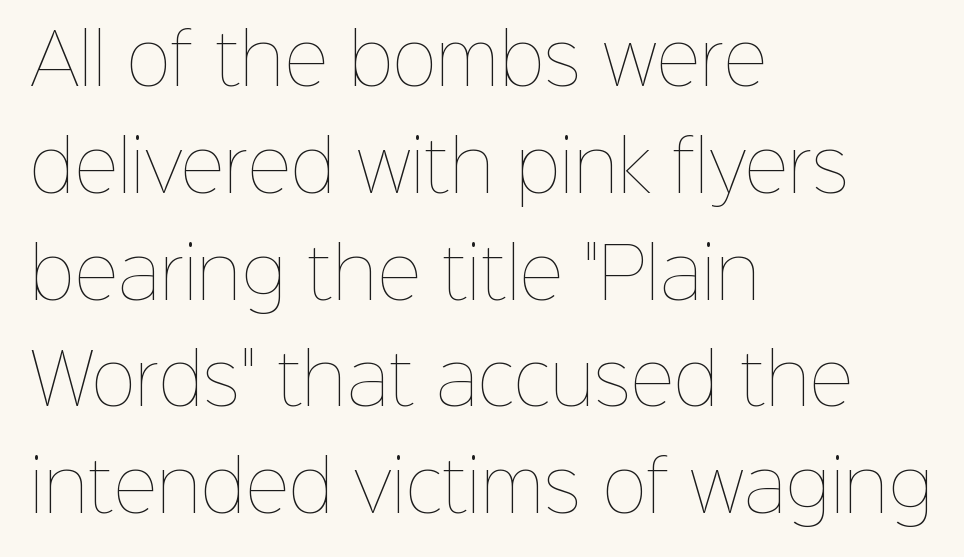
{"italic": "no", "bold": "no", "weight": "thin", "width": "normal", "stroke_contrast": "low", "x_height": "medium", "monospaced": "no", "underline": "no", "align": "left", "line_spacing": "normal", "line_spacing_ratio": 1.57, "letter_spacing": "normal", "letter_spacing_em": 0.0, "glyph_px": 68}
